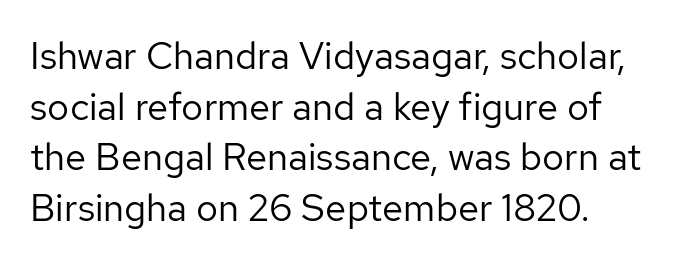
{"serif": "no", "italic": "no", "bold": "no", "weight": "regular", "width": "normal", "stroke_contrast": "low", "x_height": "medium", "monospaced": "no", "underline": "no", "line_spacing": "normal", "line_spacing_ratio": 1.33, "letter_spacing": "normal", "letter_spacing_em": 0.0, "glyph_px": 38}
